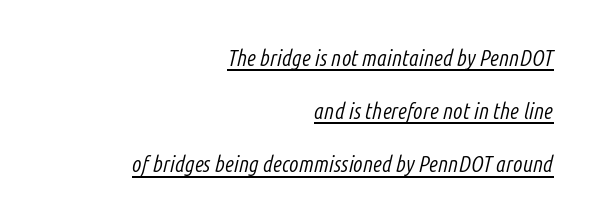
Q: Is the text bold? A: No.
Q: Is the text italic (slanted)? A: Yes, it leans right by about 14 degrees.
Q: Is the text underlined? A: Yes.
Q: How is the paragraph aligned? A: Right-aligned.
Q: Is the spacing between letters normal or unusually wide? A: Normal.
Q: Is the spacing between lines tight, normal or loose? A: Loose.
